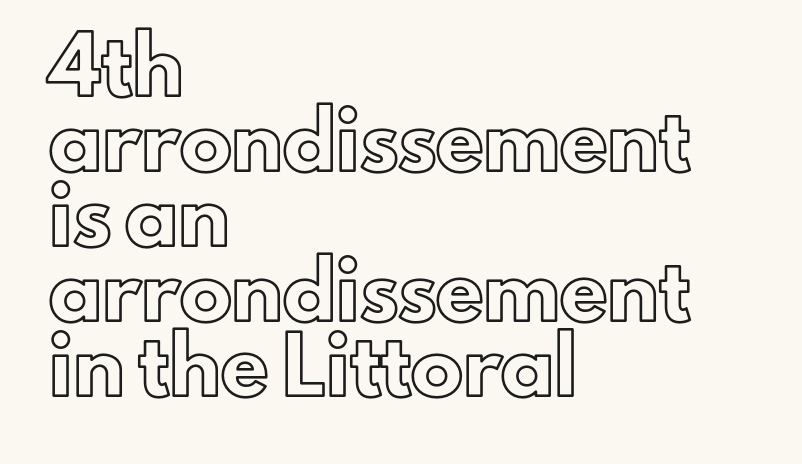
Looks like regular typesetting: each glyph gets only the width it needs. This sample uses plain, unmodified letter spacing. The designer left line spacing at the default. Rendered with straight, roman letterforms.
